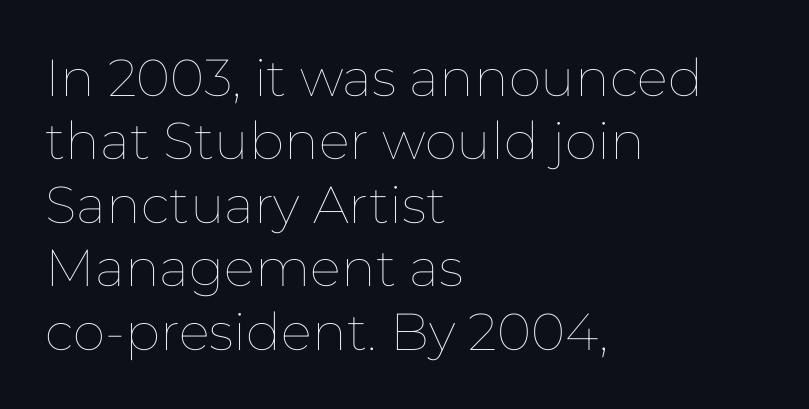
{"italic": "no", "bold": "no", "weight": "thin", "width": "normal", "stroke_contrast": "low", "x_height": "medium", "monospaced": "no", "underline": "no", "align": "left", "line_spacing_ratio": 1.22, "letter_spacing": "normal", "letter_spacing_em": 0.0, "glyph_px": 52}
